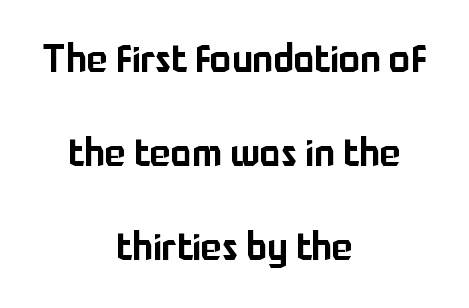
Honestly, there is no underline to notice here at all. Classification — sans serif. Neither beginnings nor endings align; midpoints do. Interline gaps are noticeably wide in this sample. Short note: letters normally spaced.
